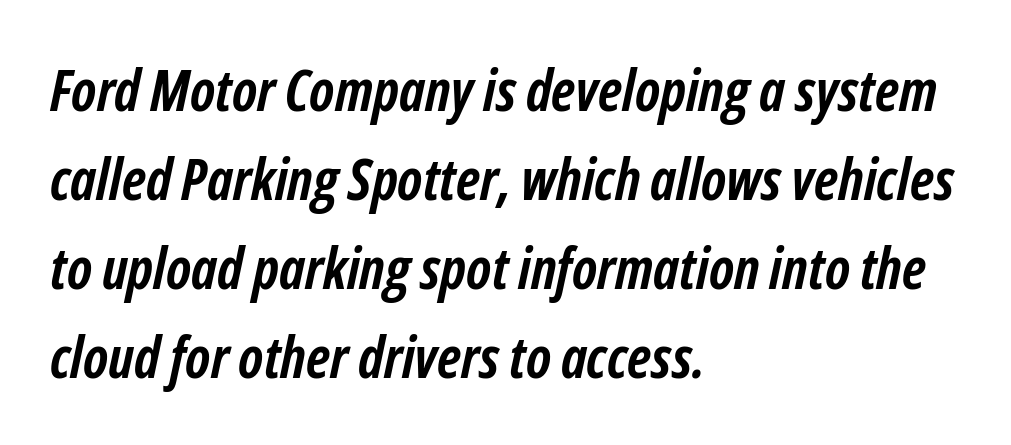
The image shows 57 px semibold, condensed type, italic (leaning right); set left-aligned, normal line spacing (1.56x), normal letter spacing, not underlined; low stroke contrast and a medium x-height.
